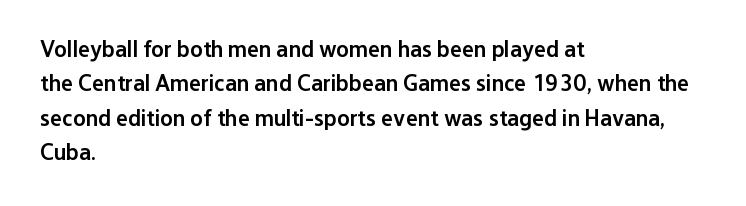
{"italic": "no", "bold": "semi", "underline": "no", "align": "left", "line_spacing": "normal", "line_spacing_ratio": 1.49, "letter_spacing": "normal", "letter_spacing_em": 0.0, "glyph_px": 23}
